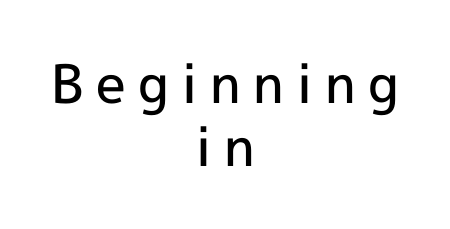
The image shows 53 px semibold sans-serif type, upright; set centered, line spacing 1.18x, unusually wide letter spacing (+0.23 em), not underlined; a medium x-height.
